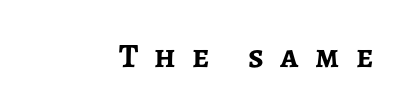
The image shows 34 px semibold sans-serif type, upright; set right-aligned, unusually wide letter spacing (+0.48 em), not underlined; low stroke contrast and a medium x-height.
